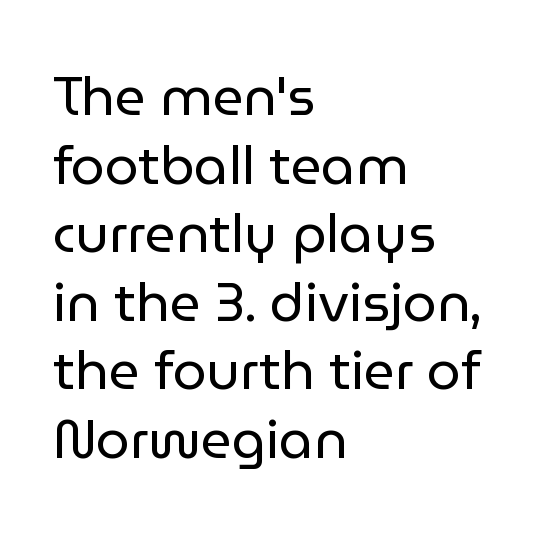
Heaviness? Minimal to ordinary, like unemphasized prose. Designer's note — italics off, roman on. Normally led — the rows are evenly, conventionally spaced. If you drew a ruler down the left edge, every line would touch it.
